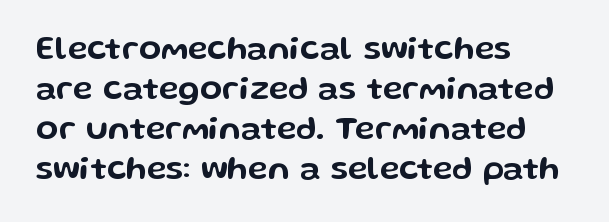
{"serif": "no", "italic": "no", "width": "wide", "stroke_contrast": "low", "x_height": "medium", "monospaced": "no", "underline": "no", "align": "left", "line_spacing_ratio": 1.21, "letter_spacing": "normal", "letter_spacing_em": 0.0, "glyph_px": 33}
